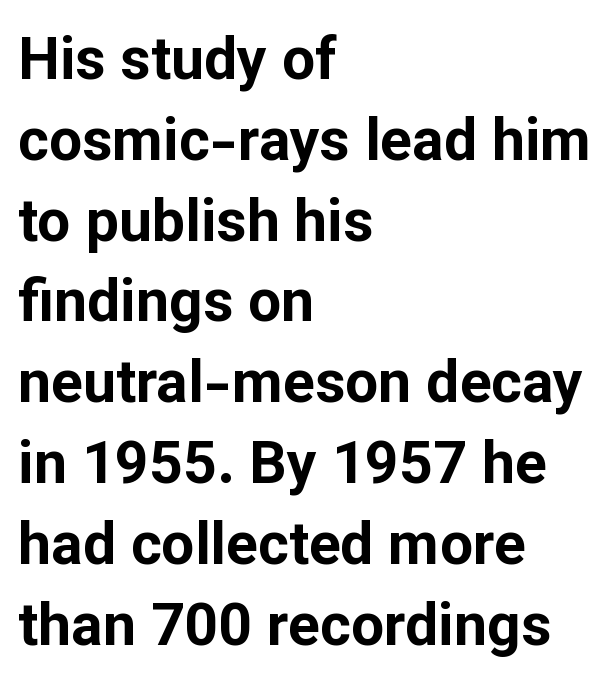
{"serif": "no", "italic": "no", "bold": "yes", "weight": "bold", "width": "normal", "stroke_contrast": "low", "x_height": "medium", "monospaced": "no", "underline": "no", "align": "left", "line_spacing": "normal", "line_spacing_ratio": 1.37, "letter_spacing": "normal", "letter_spacing_em": 0.0, "glyph_px": 59}
